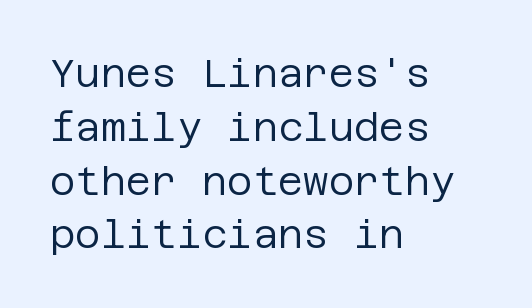
Tracking here is standard; glyphs follow each other at the usual distance. Any mark beneath the type? The region is blank. Vertical stems look standard width or narrower in stroke. Italic: no, the glyphs are upright roman. Each new line begins a customary step beneath the previous one. A sans-serif font was chosen for this passage.
